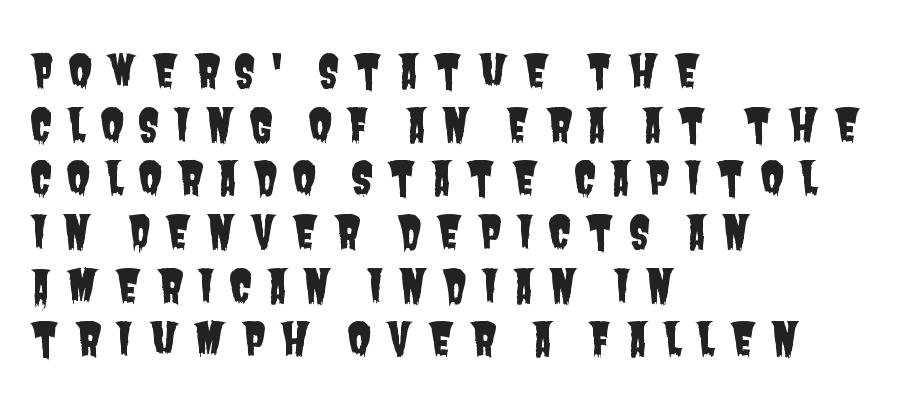
{"serif": "no", "width": "condensed", "stroke_contrast": "low", "x_height": "large", "monospaced": "no", "underline": "no", "align": "left", "line_spacing_ratio": 1.22, "letter_spacing": "wide", "letter_spacing_em": 0.32, "glyph_px": 44}
